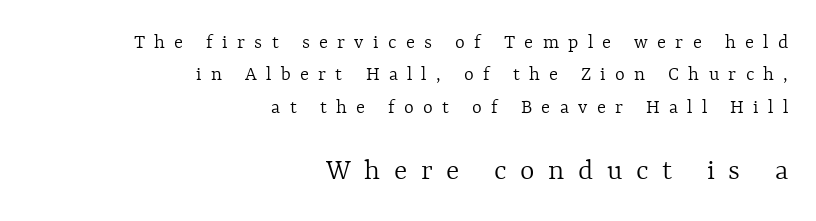
The image shows 31 px light type, upright; set right-aligned, normal line spacing (1.54x), unusually wide letter spacing (+0.44 em), not underlined; the second (bottom) block is 1.48x larger; a medium x-height.
